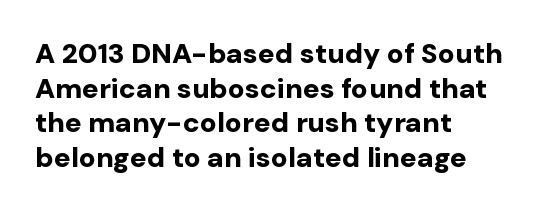
The image shows 28 px bold sans-serif type, upright; set left-aligned, line spacing 1.24x, normal letter spacing, not underlined; low stroke contrast and a medium x-height.
